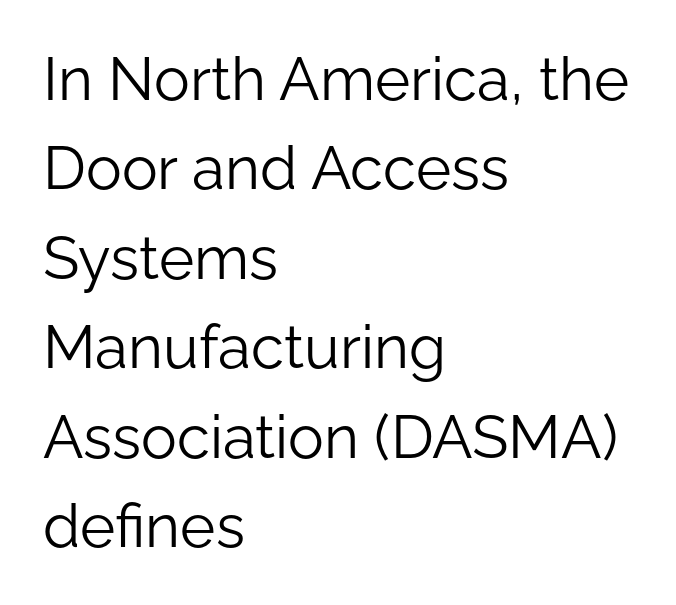
The image shows 60 px light sans-serif type, upright; set left-aligned, normal line spacing (1.49x), normal letter spacing, not underlined; low stroke contrast and a medium x-height.
